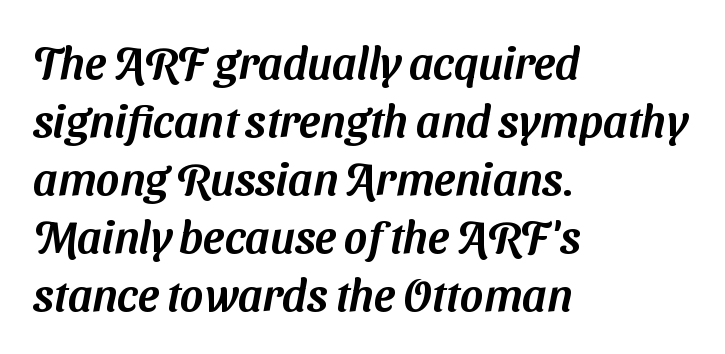
Visually the block forms a straight wall on the left and a jagged coastline on the right. Any mark beneath the type? The region is blank. Inter-character spacing is left at the font's built-in metrics. The passage shown is typed in a proportional face where columns would drift. Each new line begins a customary step beneath the previous one. Grotesque or geometric, the face here clearly has no serifs.
